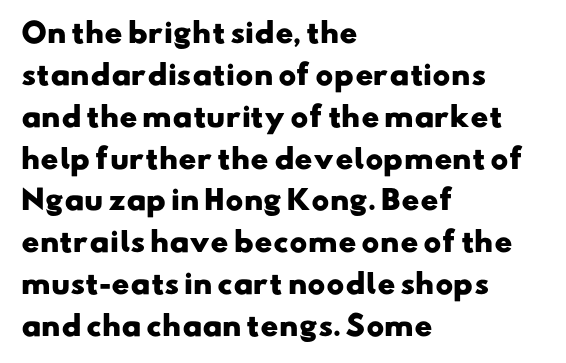
The image shows 27 px bold type; set left-aligned, normal line spacing (1.55x), normal letter spacing, not underlined.
